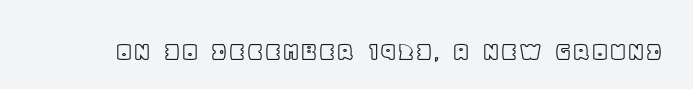
The image shows 29 px text type, upright; set normal letter spacing, not underlined; a large x-height.
